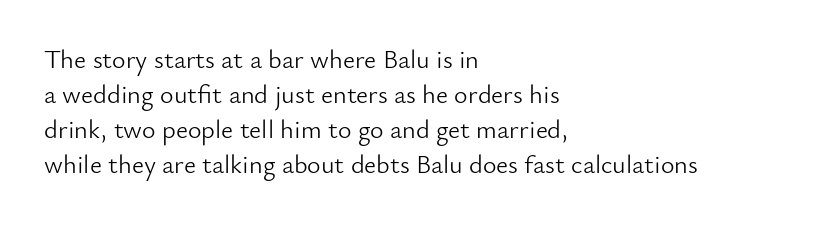
The image shows 26 px text type, upright; set left-aligned, normal line spacing (1.35x), normal letter spacing, not underlined.
